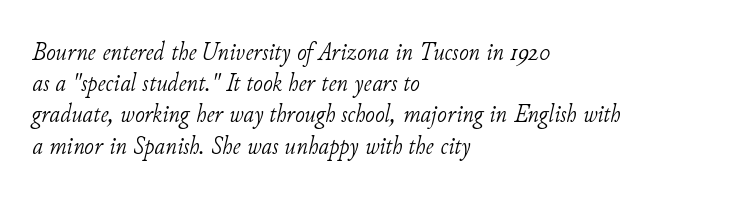
The image shows 26 px text type, italic (leaning right); set left-aligned, line spacing 1.2x, normal letter spacing, not underlined.
